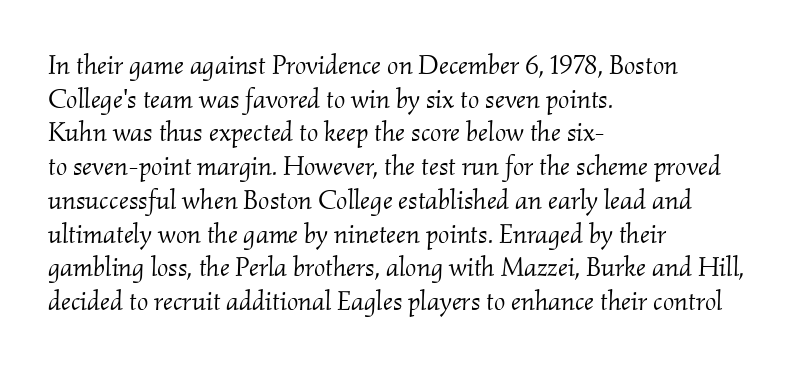
Nobody touched the tracking dial on this one. Horizontal bands of white between lines are of average thickness. Heft: none added — not bold. Teacher's note: observe the even left margin — that is flush-left alignment. Bare-footed words on every line. The lettering tilts uniformly, giving the passage an italic look.
